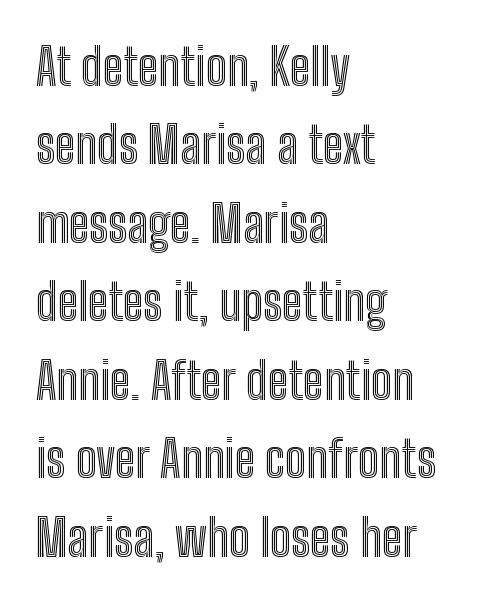
Q: Is the text italic (slanted)? A: No, it is upright.
Q: Is the text underlined? A: No.
Q: How is the paragraph aligned? A: Left-aligned.
Q: Is the spacing between letters normal or unusually wide? A: Normal.
Q: Is the spacing between lines tight, normal or loose? A: Normal.
Q: Width (condensed, normal, or wide)? A: Condensed.
Q: x-height? A: Medium.
Q: Monospaced? A: No.
